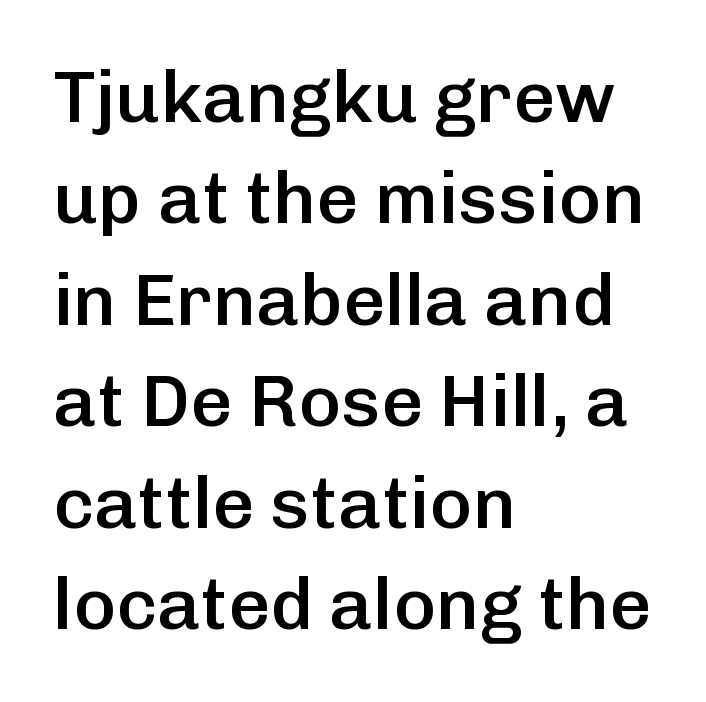
Q: Is the text bold? A: Semi-bold.
Q: Is the text italic (slanted)? A: No, it is upright.
Q: Is the typeface a serif or a sans-serif typeface? A: Sans-serif.
Q: Is the text underlined? A: No.
Q: How is the paragraph aligned? A: Left-aligned.
Q: Is the spacing between letters normal or unusually wide? A: Normal.
Q: Is the spacing between lines tight, normal or loose? A: Normal.
Q: Width (condensed, normal, or wide)? A: Normal.
Q: Stroke contrast? A: Low.
Q: x-height? A: Medium.
Q: Monospaced? A: No.
